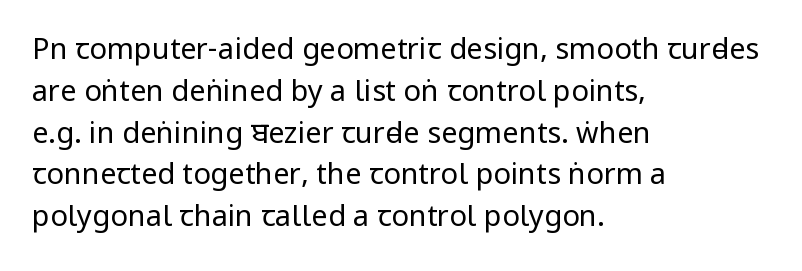
A roman cut, with each character standing at attention. The letterforms sit at book weight or below. I'd call this a sans setting — the letters go barefoot. The specimen omits any rule beneath the text block's lines. What's the leading like? Ordinary, nothing unusual.
